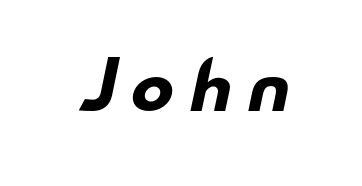
The image shows 63 px heavy, wide sans-serif type; set unusually wide letter spacing (+0.22 em), not underlined; low stroke contrast and a small x-height.
